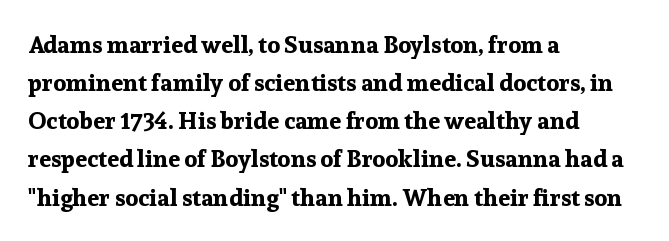
The image shows 24 px bold type, upright; set left-aligned, normal line spacing (1.59x), normal letter spacing, not underlined.
